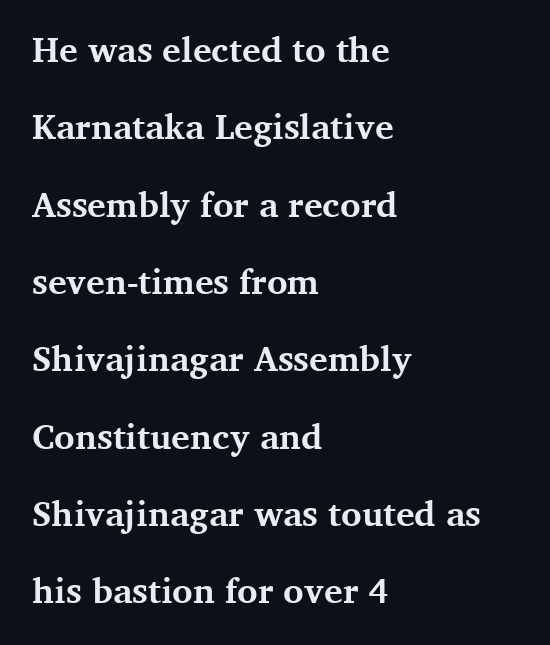
The image shows 35 px bold serif type, upright; set left-aligned, loose line spacing (2.21x), normal letter spacing, not underlined; medium stroke contrast and a medium x-height.
